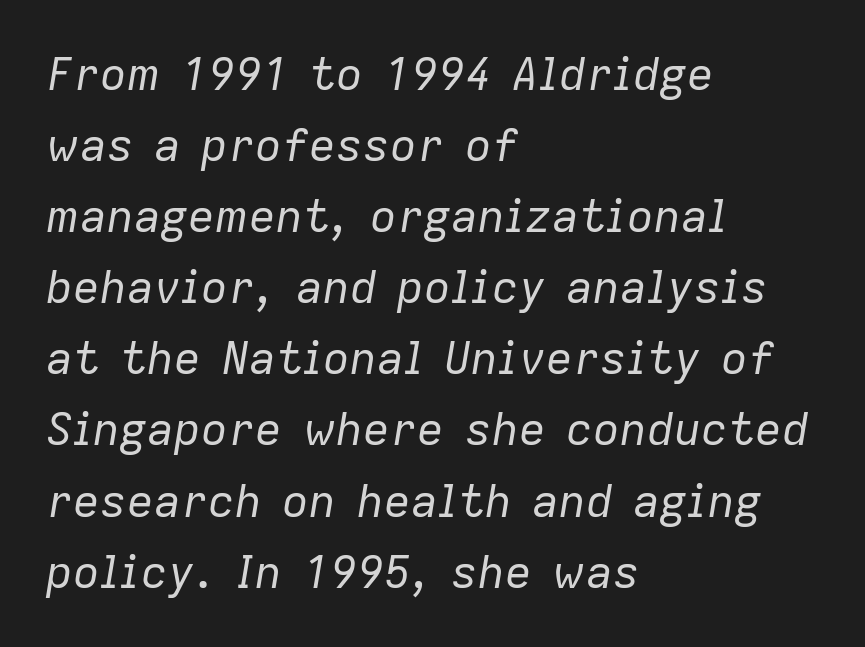
Q: Is the text bold? A: No.
Q: Is the text italic (slanted)? A: Yes, it leans right by about 9 degrees.
Q: Is the text underlined? A: No.
Q: How is the paragraph aligned? A: Left-aligned.
Q: Is the spacing between letters normal or unusually wide? A: Normal.
Q: Is the spacing between lines tight, normal or loose? A: Normal.
Q: Width (condensed, normal, or wide)? A: Normal.
Q: Stroke contrast? A: Low.
Q: x-height? A: Medium.
Q: Monospaced? A: No.
